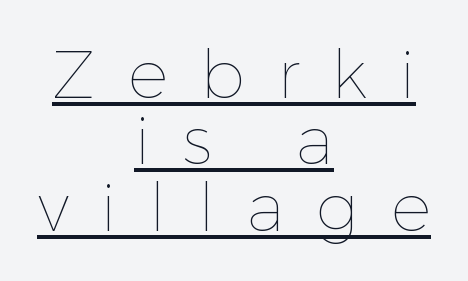
The image shows 67 px thin type, upright; set centered, tight line spacing (0.99x), unusually wide letter spacing (+0.48 em), underlined; a medium x-height.
